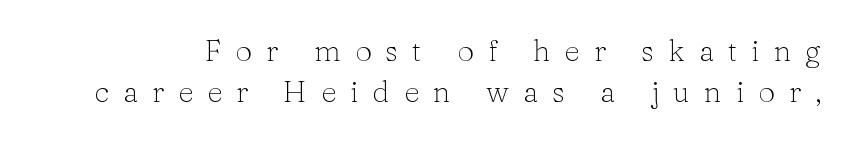
This sample has the flowing, uneven cadence of proportional lettering. Spacing between characters has been opened up far beyond the box default. The weight would be labelled regular, book, light, or lighter still. Regular leading. The face used here is seriffed, in the tradition of book romans.
